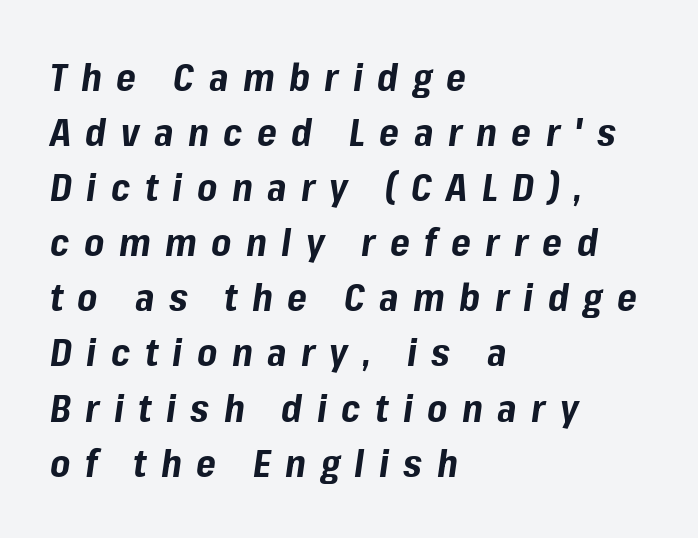
Q: Is the text bold? A: Yes.
Q: Is the text italic (slanted)? A: Yes, it leans right by about 8 degrees.
Q: Is the text underlined? A: No.
Q: How is the paragraph aligned? A: Left-aligned.
Q: Is the spacing between letters normal or unusually wide? A: Unusually wide.
Q: Is the spacing between lines tight, normal or loose? A: Normal.
Q: Width (condensed, normal, or wide)? A: Normal.
Q: Stroke contrast? A: Low.
Q: x-height? A: Medium.
Q: Monospaced? A: No.
